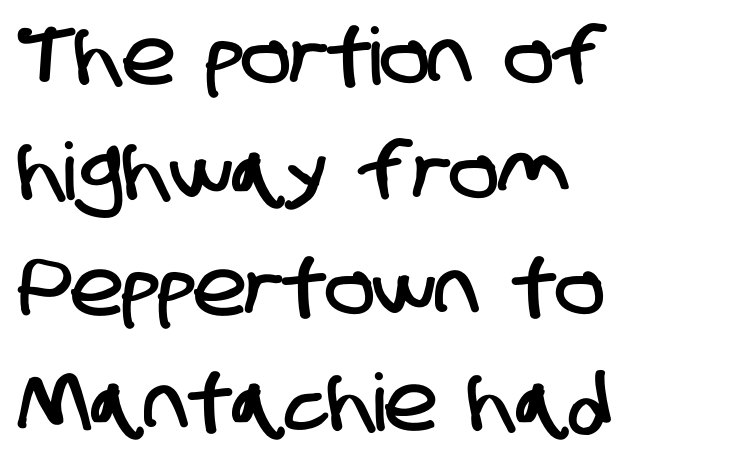
The letters sit at their default tracking, neither squeezed nor spread. Each line starts at the same left margin while the right side varies. A typesetter would call this proportional, since set widths differ per character. This rendering features lettering with no underline.
